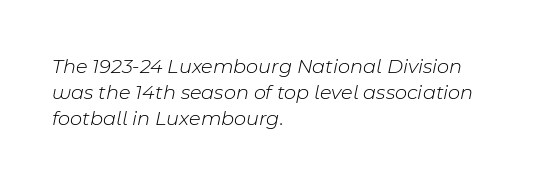
The image shows 21 px text type, italic (leaning right); set left-aligned, line spacing 1.23x, normal letter spacing, not underlined.
